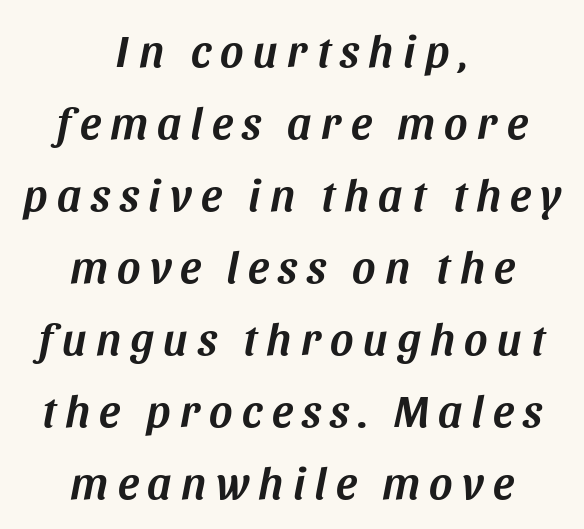
The image shows 45 px text type, italic (leaning right); set centered, normal line spacing (1.6x), unusually wide letter spacing (+0.21 em), not underlined; medium stroke contrast and a large x-height.
